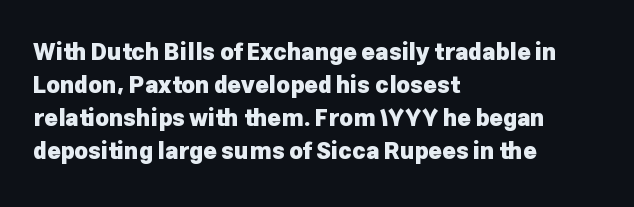
{"italic": "no", "bold": "yes", "underline": "no", "align": "left", "line_spacing": "normal", "line_spacing_ratio": 1.44, "letter_spacing": "normal", "letter_spacing_em": 0.0, "glyph_px": 23}
